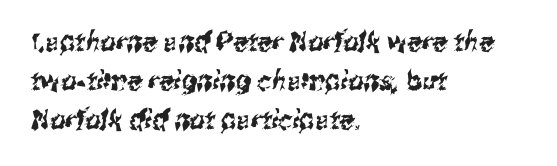
The image shows 27 px text type; set left-aligned, normal line spacing (1.44x), normal letter spacing, not underlined.
